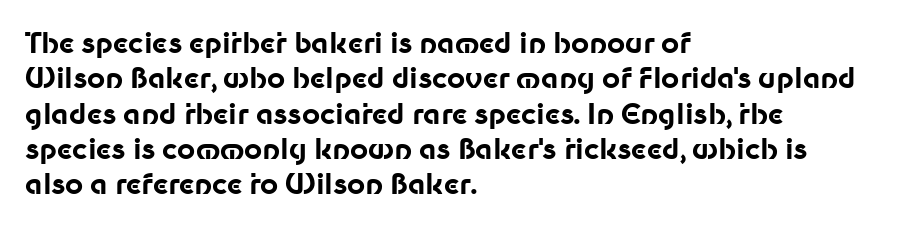
The image shows 28 px bold sans-serif type, upright; set left-aligned, normal line spacing (1.26x), normal letter spacing, not underlined; low stroke contrast and a medium x-height.
